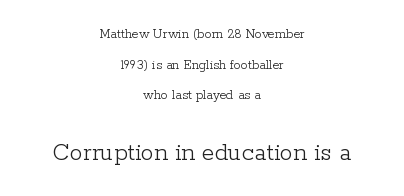
The image shows 26 px text type, upright; set centered, loose line spacing (2.18x), normal letter spacing, not underlined; the second (bottom) block is 1.86x larger.
